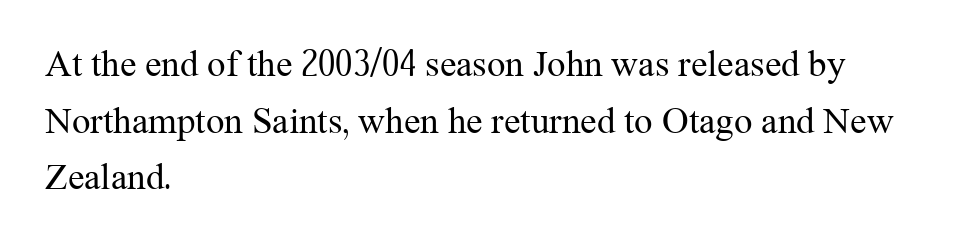
In CSS terms this would be text-align: left. Quick note: underline off. Here the glyphs are tracked normally, forming tight word shapes. A serif font was chosen for this passage.
